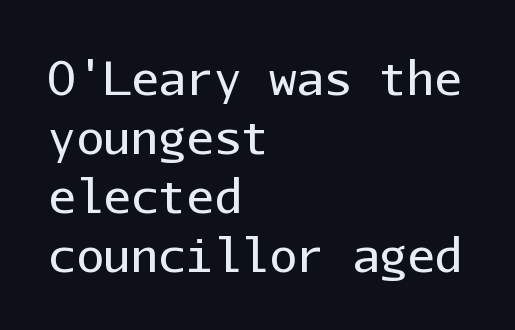
The image shows 46 px regular-weight sans-serif type, upright, monospaced; set left-aligned, normal line spacing (1.28x), normal letter spacing, not underlined; low stroke contrast and a medium x-height.
